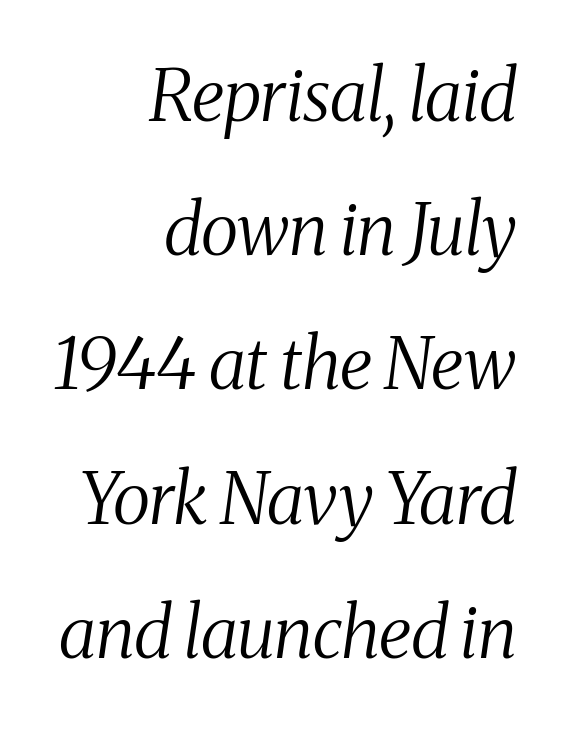
Q: Is the text bold? A: No.
Q: Is the text italic (slanted)? A: Yes, it leans right by about 8 degrees.
Q: Is the typeface a serif or a sans-serif typeface? A: Serif.
Q: Is the text underlined? A: No.
Q: How is the paragraph aligned? A: Right-aligned.
Q: Is the spacing between letters normal or unusually wide? A: Normal.
Q: Width (condensed, normal, or wide)? A: Condensed.
Q: Stroke contrast? A: Medium.
Q: x-height? A: Medium.
Q: Monospaced? A: No.
